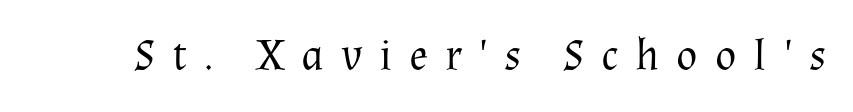
Q: Is the text bold? A: No.
Q: Is the text italic (slanted)? A: No, it is upright.
Q: Is the typeface a serif or a sans-serif typeface? A: Serif.
Q: Is the text underlined? A: No.
Q: Is the spacing between letters normal or unusually wide? A: Unusually wide.
Q: Width (condensed, normal, or wide)? A: Normal.
Q: Stroke contrast? A: Medium.
Q: x-height? A: Medium.
Q: Monospaced? A: No.
